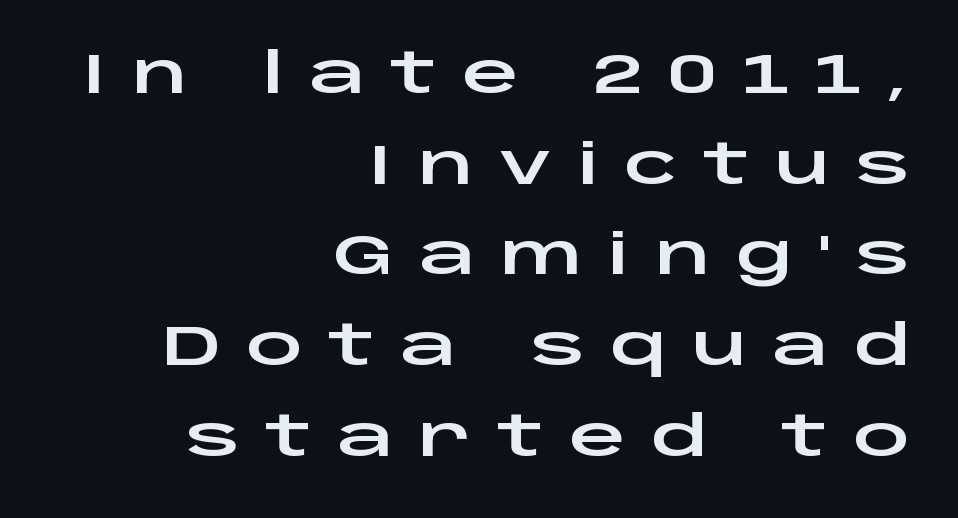
The letters are spread apart with noticeably loose tracking. This is the regular roman posture of the typeface. A clean baseline with only descenders dipping below it. The rendering uses natural spacing where letterforms have individual widths. What kind of face is this? One without serifs — a sans.
